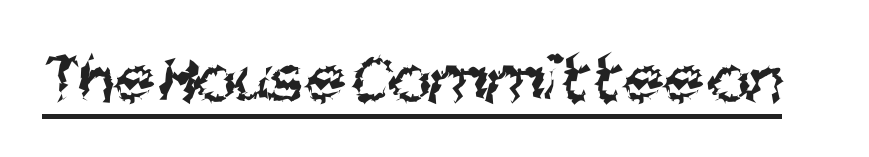
The face looks like a standard text weight, possibly lighter. Type style note: lacks serifs. Is the letter spacing exaggerated? No — it looks like the ordinary default. Notice how a bar underscores the lettering throughout. The passage shown is typed in a proportional face where columns would drift.
